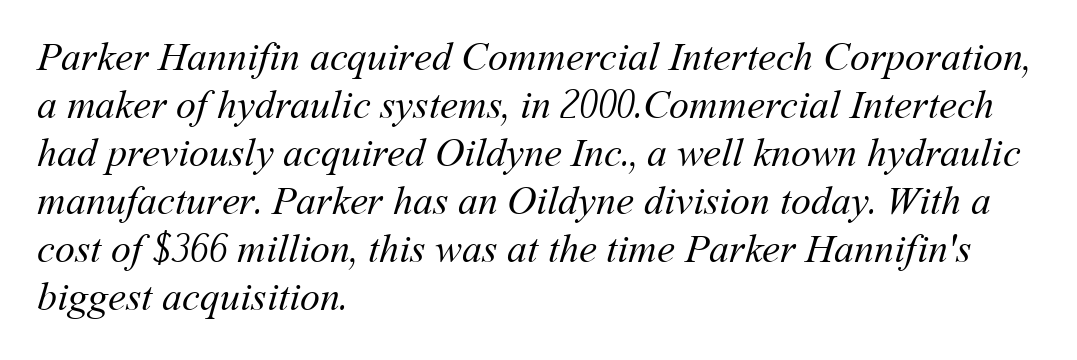
The image shows 40 px regular-weight type; set left-aligned, line spacing 1.2x, normal letter spacing, not underlined; medium stroke contrast and a medium x-height.
